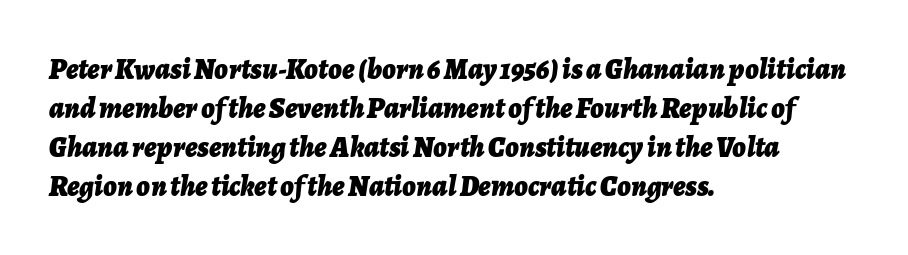
Looking at the ascenders, they clearly lean. Alignment: flush left. What stands out about the letter spacing? Nothing — it is the standard amount. You could not count columns in this text — the font is proportionally spaced. The leading is moderate, giving the passage an even texture. The string is rendered with underlining switched off.
